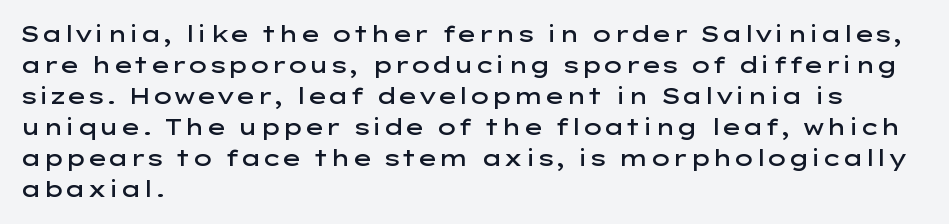
Does extra space separate the letters? No, they use regular spacing. Italic? Not at all — the glyphs are vertical. Notice how the passage keeps a crisp vertical edge on the left only. In terms of leading, this rendering sits right in the middle.
